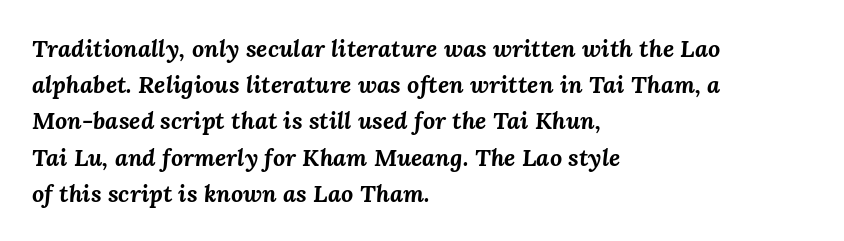
The image shows 24 px bold type, italic (leaning right); set left-aligned, normal line spacing (1.51x), normal letter spacing, not underlined.
